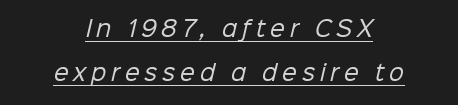
Line spacing here is loose. Is the letter spacing exaggerated? Yes — the characters are pushed far apart. Counters stay open thanks to moderate or lighter strokes. Does a line run under the words? Yes, clearly. This sample is center-justified, so both line endings float freely.
